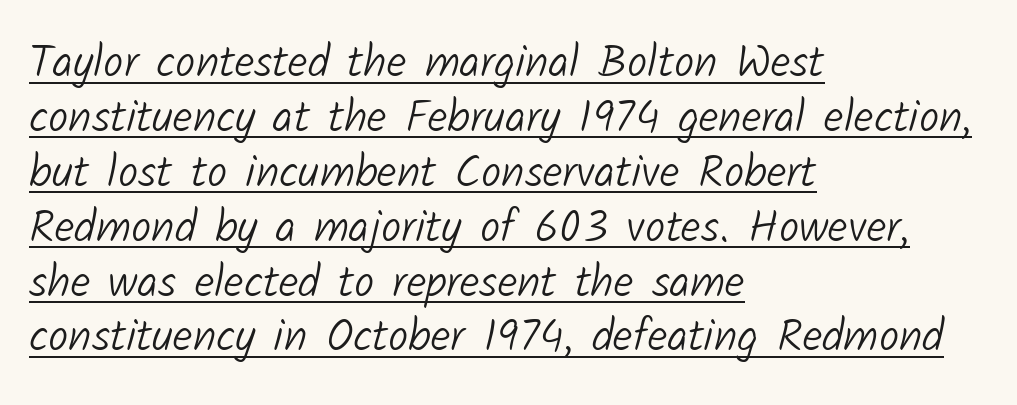
Q: Is the text bold? A: No.
Q: Is the typeface a serif or a sans-serif typeface? A: Sans-serif.
Q: Is the text underlined? A: Yes.
Q: How is the paragraph aligned? A: Left-aligned.
Q: Is the spacing between letters normal or unusually wide? A: Normal.
Q: Width (condensed, normal, or wide)? A: Normal.
Q: Stroke contrast? A: Low.
Q: x-height? A: Medium.
Q: Monospaced? A: No.
